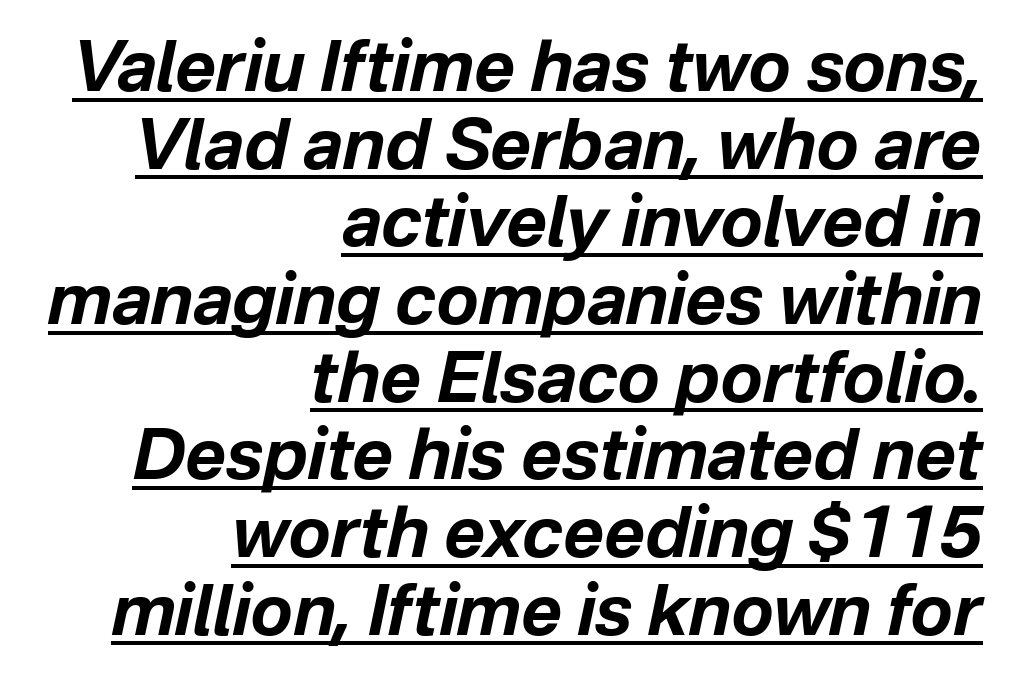
Note the varied advance widths — an 'i' is clearly narrower than an 'm'. Yep, that's italic — everything's leaning. Decoration check: the copy is underlined. The letterforms sit shoulder to shoulder at normal distance. This sample is right-justified, so line beginnings fall wherever the words allow. Bold? Absolutely — the strokes are thick and heavy.
